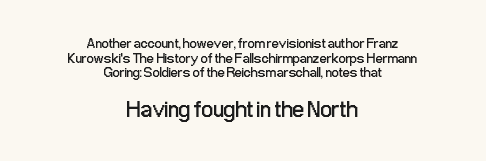
The image shows 23 px text type, upright; set centered, tight line spacing (1.05x), normal letter spacing, not underlined; the second (bottom) block is 1.64x larger.
